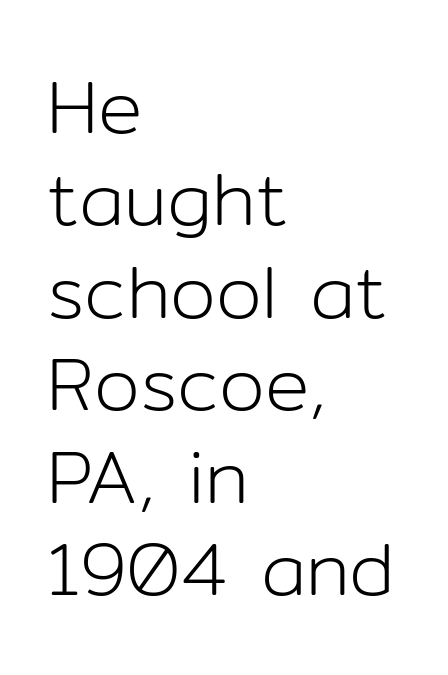
Q: Is the text bold? A: No.
Q: Is the text italic (slanted)? A: No, it is upright.
Q: Is the typeface a serif or a sans-serif typeface? A: Sans-serif.
Q: Is the text underlined? A: No.
Q: How is the paragraph aligned? A: Left-aligned.
Q: Is the spacing between letters normal or unusually wide? A: Normal.
Q: Is the spacing between lines tight, normal or loose? A: Normal.
Q: Width (condensed, normal, or wide)? A: Normal.
Q: Stroke contrast? A: Low.
Q: x-height? A: Medium.
Q: Monospaced? A: No.
